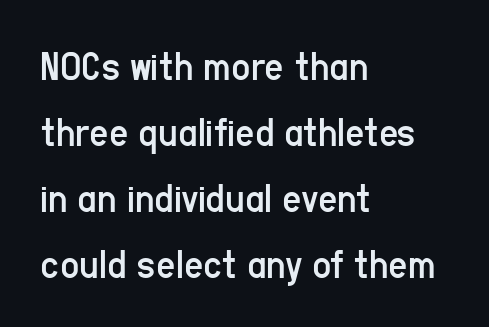
Q: Is the text bold? A: No.
Q: Is the text italic (slanted)? A: No, it is upright.
Q: Is the typeface a serif or a sans-serif typeface? A: Sans-serif.
Q: Is the text underlined? A: No.
Q: How is the paragraph aligned? A: Left-aligned.
Q: Is the spacing between letters normal or unusually wide? A: Normal.
Q: Is the spacing between lines tight, normal or loose? A: Normal.
Q: Width (condensed, normal, or wide)? A: Condensed.
Q: Stroke contrast? A: Low.
Q: x-height? A: Medium.
Q: Monospaced? A: No.
